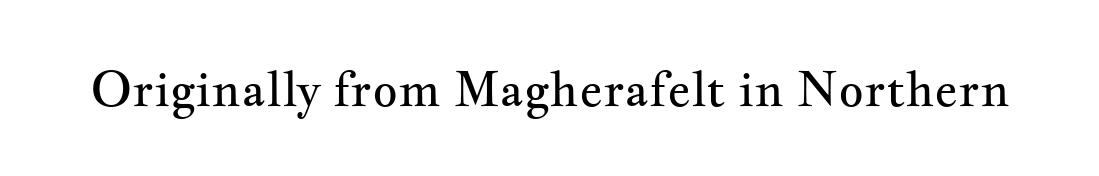
Q: Is the text bold? A: No.
Q: Is the text italic (slanted)? A: No, it is upright.
Q: Is the typeface a serif or a sans-serif typeface? A: Serif.
Q: Is the text underlined? A: No.
Q: Is the spacing between letters normal or unusually wide? A: Normal.
Q: Width (condensed, normal, or wide)? A: Wide.
Q: Stroke contrast? A: Medium.
Q: x-height? A: Small.
Q: Monospaced? A: No.
